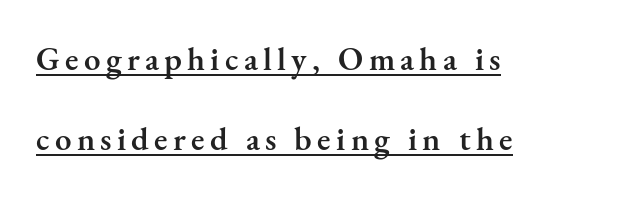
The image shows 33 px semibold serif type, upright; set left-aligned, loose line spacing (2.43x), underlined; medium stroke contrast and a small x-height.
